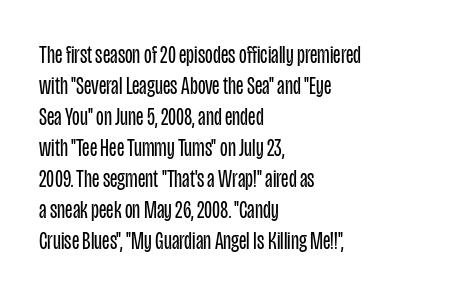
{"italic": "no", "bold": "no", "underline": "no", "align": "left", "line_spacing_ratio": 1.24, "letter_spacing": "normal", "letter_spacing_em": 0.0, "glyph_px": 25}
